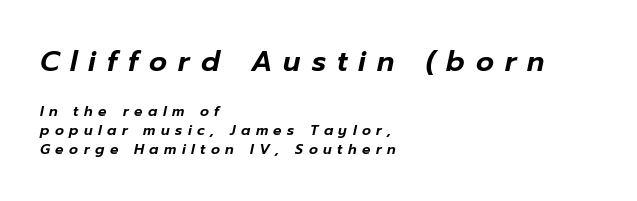
The image shows 28 px text type, italic (leaning right); set left-aligned, normal line spacing (1.35x), unusually wide letter spacing (+0.39 em), not underlined; the first (top) block is 2.0x larger; low stroke contrast and a medium x-height.
